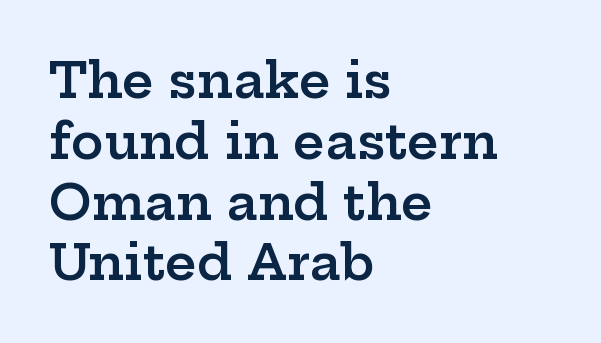
The image shows 49 px semibold, wide serif type, upright; set left-aligned, line spacing 1.24x, normal letter spacing, not underlined; low stroke contrast and a medium x-height.
